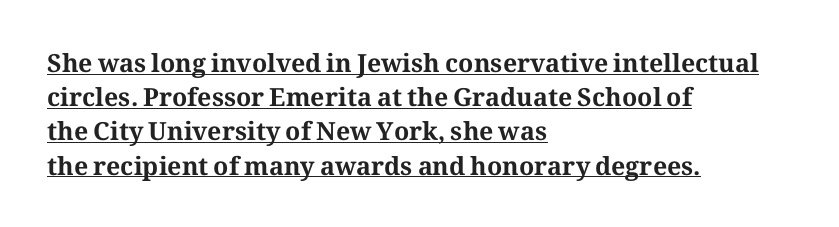
The image shows 25 px bold type, upright; set left-aligned, normal line spacing (1.37x), normal letter spacing, underlined.
